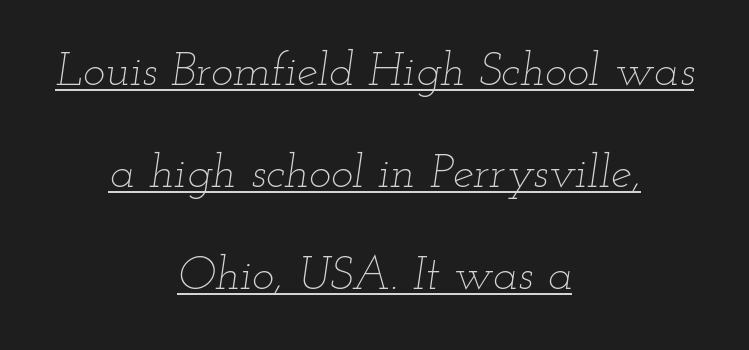
Q: Is the text bold? A: No.
Q: Is the text italic (slanted)? A: Yes, it leans right by about 12 degrees.
Q: Is the text underlined? A: Yes.
Q: How is the paragraph aligned? A: Centered.
Q: Is the spacing between letters normal or unusually wide? A: Normal.
Q: Is the spacing between lines tight, normal or loose? A: Loose.
Q: Width (condensed, normal, or wide)? A: Wide.
Q: Stroke contrast? A: Low.
Q: x-height? A: Small.
Q: Monospaced? A: No.
